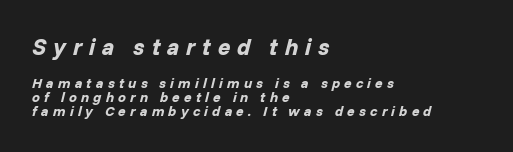
The image shows 23 px bold type, italic (leaning right); set left-aligned, tight line spacing (1.01x), unusually wide letter spacing (+0.3 em), not underlined; the first (top) block is 1.64x larger.
